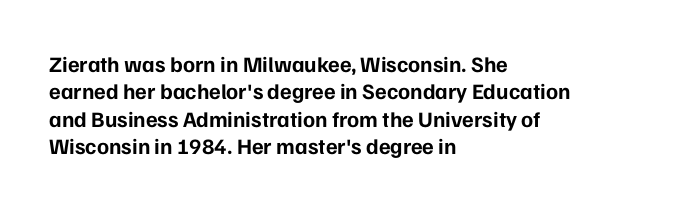
{"italic": "no", "bold": "yes", "underline": "no", "align": "left", "line_spacing": "normal", "line_spacing_ratio": 1.25, "letter_spacing": "normal", "letter_spacing_em": 0.0, "glyph_px": 22}
